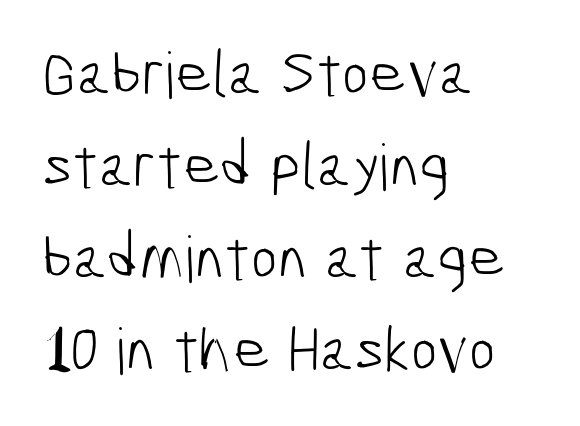
Q: Is the text bold? A: No.
Q: Is the typeface a serif or a sans-serif typeface? A: Sans-serif.
Q: Is the text underlined? A: No.
Q: How is the paragraph aligned? A: Left-aligned.
Q: Is the spacing between letters normal or unusually wide? A: Normal.
Q: Is the spacing between lines tight, normal or loose? A: Normal.
Q: Width (condensed, normal, or wide)? A: Condensed.
Q: Stroke contrast? A: Low.
Q: x-height? A: Medium.
Q: Monospaced? A: No.
